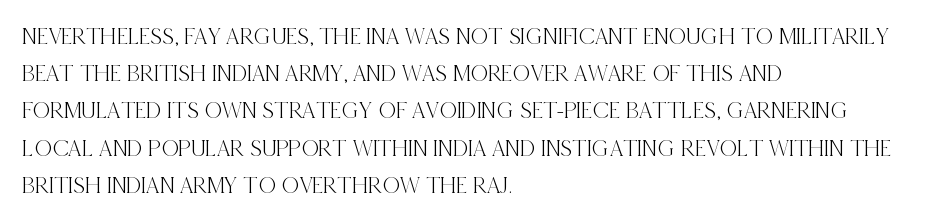
{"italic": "no", "underline": "no", "align": "left", "line_spacing": "normal", "line_spacing_ratio": 1.55, "letter_spacing": "normal", "letter_spacing_em": 0.0, "glyph_px": 24}
